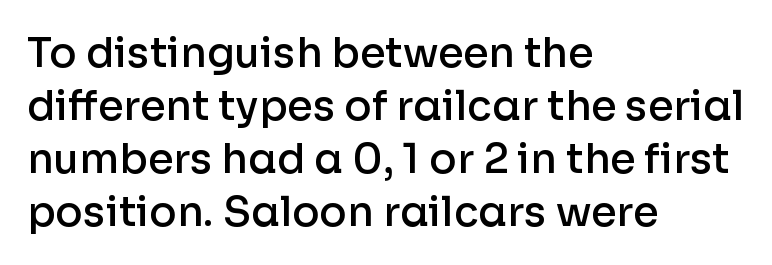
{"serif": "no", "italic": "no", "bold": "semi", "weight": "semibold", "width": "normal", "stroke_contrast": "low", "x_height": "medium", "monospaced": "no", "underline": "no", "align": "left", "line_spacing": "normal", "line_spacing_ratio": 1.29, "letter_spacing": "normal", "letter_spacing_em": 0.0, "glyph_px": 41}
